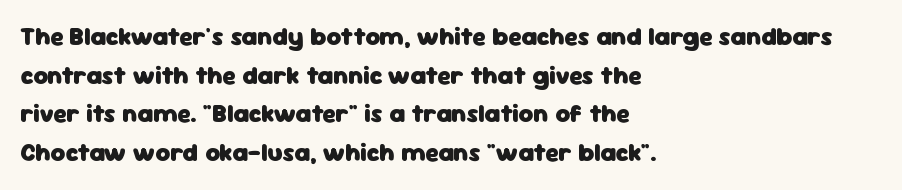
Q: Is the text bold? A: Yes.
Q: Is the text italic (slanted)? A: No, it is upright.
Q: Is the text underlined? A: No.
Q: How is the paragraph aligned? A: Left-aligned.
Q: Is the spacing between letters normal or unusually wide? A: Normal.
Q: Is the spacing between lines tight, normal or loose? A: Normal.
